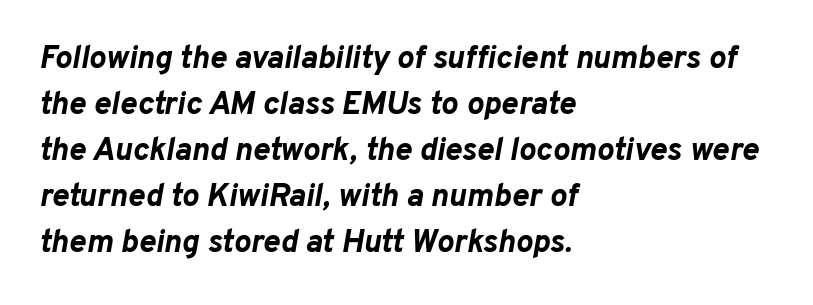
Q: Is the text bold? A: Yes.
Q: Is the text italic (slanted)? A: Yes, it leans right by about 10 degrees.
Q: Is the text underlined? A: No.
Q: How is the paragraph aligned? A: Left-aligned.
Q: Is the spacing between letters normal or unusually wide? A: Normal.
Q: Is the spacing between lines tight, normal or loose? A: Normal.
Q: Width (condensed, normal, or wide)? A: Normal.
Q: Stroke contrast? A: Low.
Q: x-height? A: Medium.
Q: Monospaced? A: No.
